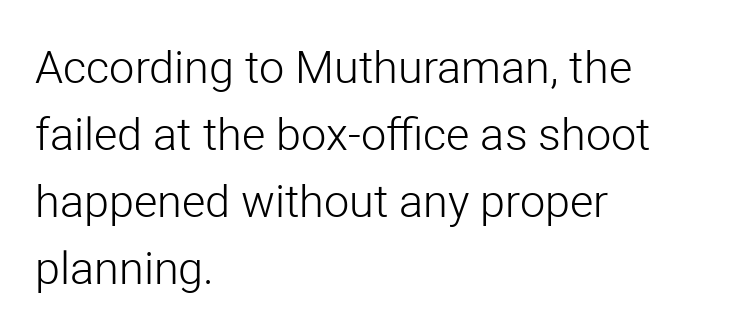
Counters stay open thanks to moderate or lighter strokes. The lines are quadded left. Each letter keeps its own natural width here, so spacing adapts to shape. No extra tracking has been applied to these lines. Has an underline been added? It has not.
